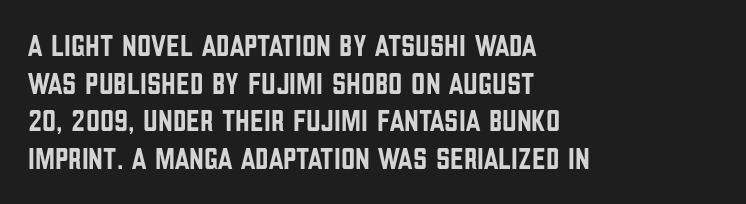
The image shows 31 px condensed sans-serif type, upright; set left-aligned, line spacing 1.21x, normal letter spacing, not underlined; low stroke contrast and a large x-height.
